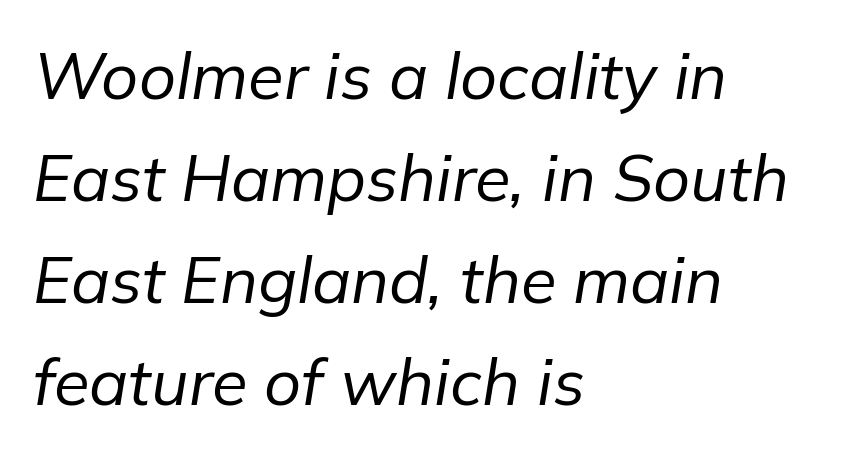
{"italic": "yes", "lean": "right", "slant_degrees": 9, "bold": "no", "weight": "regular", "width": "normal", "stroke_contrast": "low", "x_height": "medium", "monospaced": "no", "underline": "no", "align": "left", "line_spacing": "normal", "line_spacing_ratio": 1.57, "letter_spacing": "normal", "letter_spacing_em": 0.0, "glyph_px": 65}
